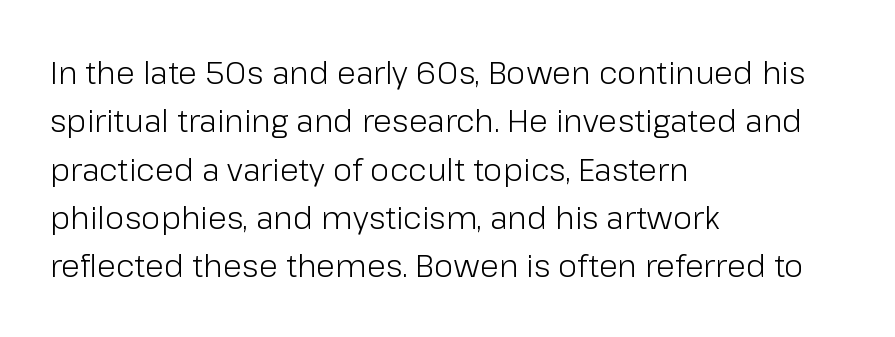
Q: Is the text bold? A: No.
Q: Is the text italic (slanted)? A: No, it is upright.
Q: Is the typeface a serif or a sans-serif typeface? A: Sans-serif.
Q: Is the text underlined? A: No.
Q: How is the paragraph aligned? A: Left-aligned.
Q: Is the spacing between letters normal or unusually wide? A: Normal.
Q: Is the spacing between lines tight, normal or loose? A: Normal.
Q: Width (condensed, normal, or wide)? A: Normal.
Q: Stroke contrast? A: Low.
Q: x-height? A: Medium.
Q: Monospaced? A: No.
